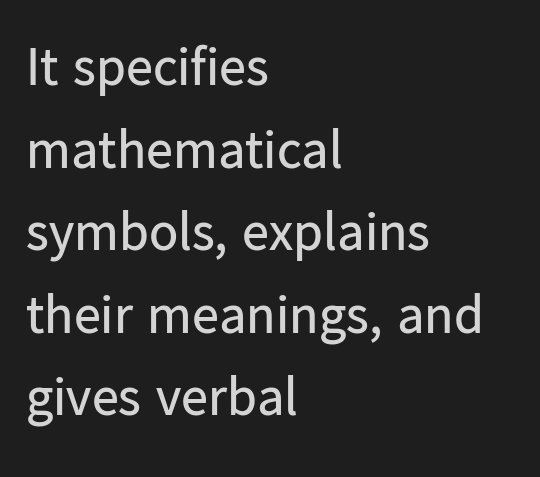
Q: Is the text bold? A: No.
Q: Is the text italic (slanted)? A: No, it is upright.
Q: Is the typeface a serif or a sans-serif typeface? A: Sans-serif.
Q: Is the text underlined? A: No.
Q: How is the paragraph aligned? A: Left-aligned.
Q: Is the spacing between letters normal or unusually wide? A: Normal.
Q: Is the spacing between lines tight, normal or loose? A: Normal.
Q: Width (condensed, normal, or wide)? A: Normal.
Q: Stroke contrast? A: Low.
Q: x-height? A: Medium.
Q: Monospaced? A: No.
